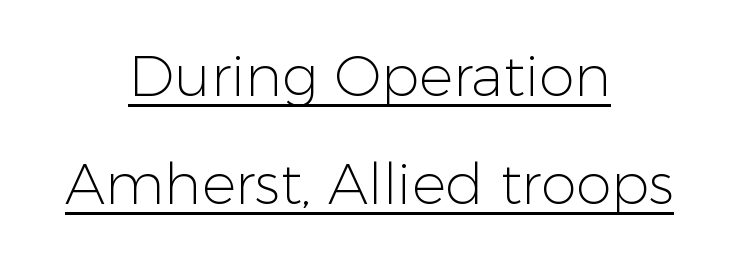
Q: Is the text bold? A: No.
Q: Is the text italic (slanted)? A: No, it is upright.
Q: Is the typeface a serif or a sans-serif typeface? A: Sans-serif.
Q: Is the text underlined? A: Yes.
Q: How is the paragraph aligned? A: Centered.
Q: Is the spacing between letters normal or unusually wide? A: Normal.
Q: Width (condensed, normal, or wide)? A: Normal.
Q: Stroke contrast? A: Low.
Q: x-height? A: Medium.
Q: Monospaced? A: No.
